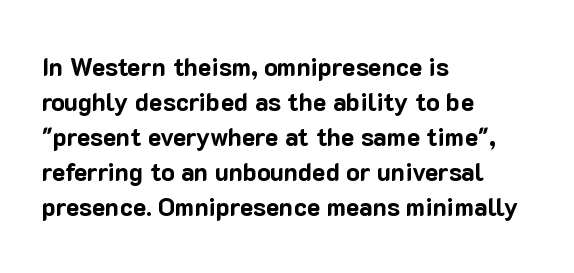
The image shows 25 px bold type, upright; set left-aligned, normal line spacing (1.4x), normal letter spacing, not underlined.
